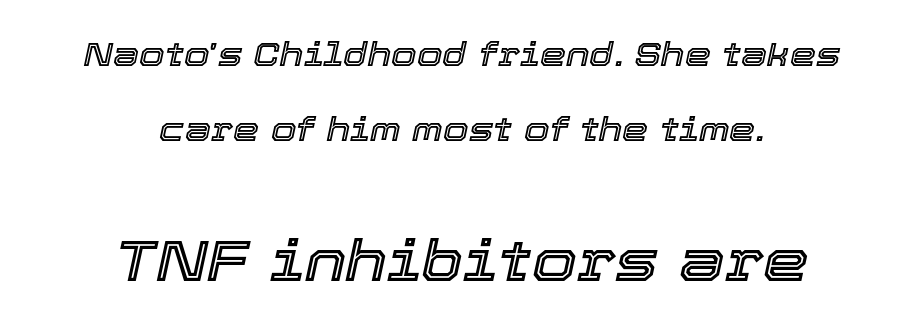
{"italic": "yes", "lean": "right", "slant_degrees": 12, "width": "normal", "x_height": "medium", "monospaced": "no", "underline": "no", "align": "center", "line_spacing": "loose", "line_spacing_ratio": 2.26, "letter_spacing": "normal", "letter_spacing_em": 0.0, "larger_block": "second", "size_ratio": 1.76, "glyph_px": 58}
